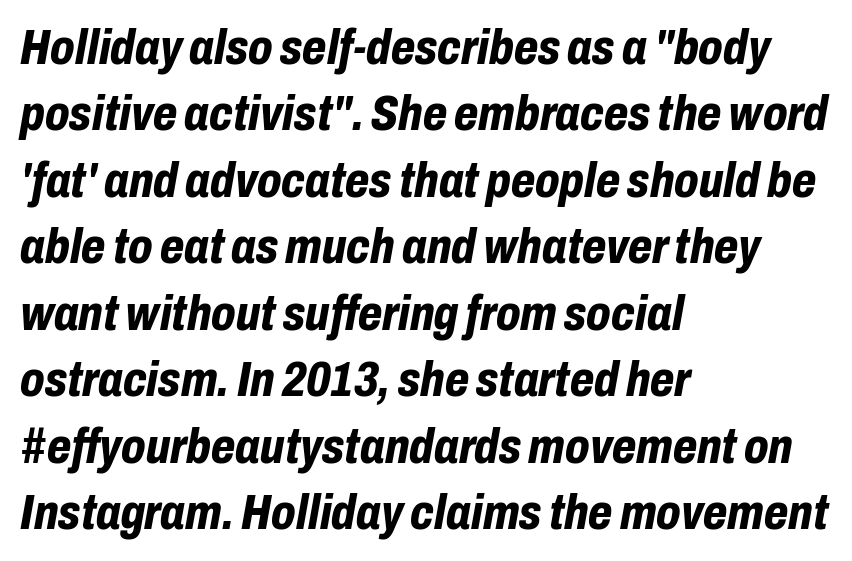
Q: Is the text bold? A: Yes.
Q: Is the text italic (slanted)? A: Yes, it leans right by about 10 degrees.
Q: Is the text underlined? A: No.
Q: How is the paragraph aligned? A: Left-aligned.
Q: Is the spacing between letters normal or unusually wide? A: Normal.
Q: Is the spacing between lines tight, normal or loose? A: Normal.
Q: Width (condensed, normal, or wide)? A: Condensed.
Q: Stroke contrast? A: Low.
Q: x-height? A: Medium.
Q: Monospaced? A: No.
